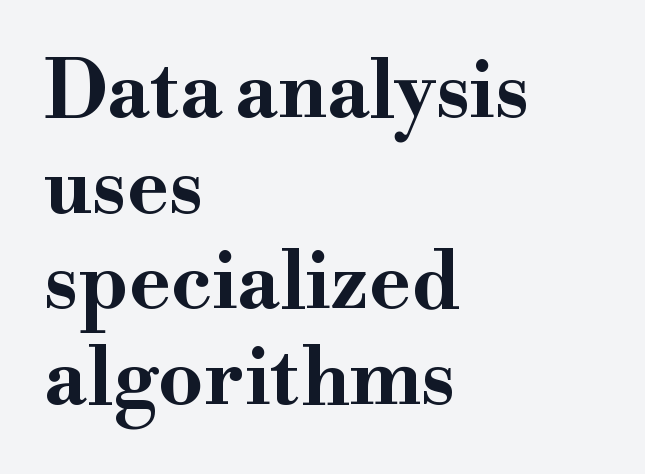
Q: Is the text bold? A: Yes.
Q: Is the text italic (slanted)? A: No, it is upright.
Q: Is the typeface a serif or a sans-serif typeface? A: Serif.
Q: Is the text underlined? A: No.
Q: How is the paragraph aligned? A: Left-aligned.
Q: Is the spacing between letters normal or unusually wide? A: Normal.
Q: Width (condensed, normal, or wide)? A: Wide.
Q: Stroke contrast? A: High.
Q: x-height? A: Small.
Q: Monospaced? A: No.
